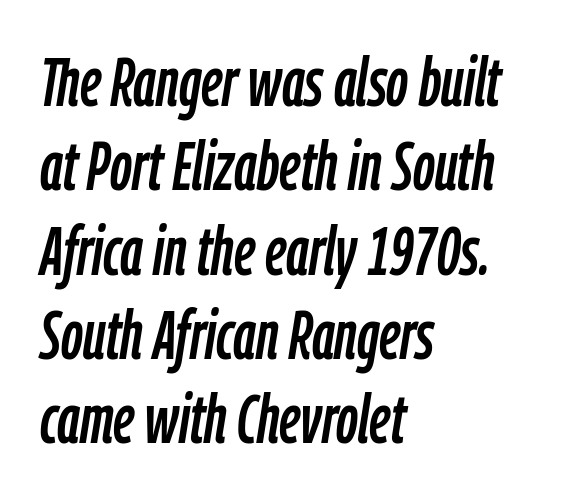
The letters advance in unequal steps, a hallmark of proportional type. Compared with ordinary roman type, these characters are visibly tilted. All the whitespace from short lines collects on the right. Students, note that the glyphs here touch the page at normal intervals.
